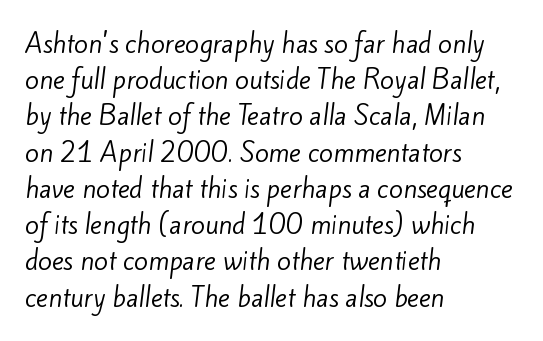
{"bold": "no", "underline": "no", "align": "left", "line_spacing": "normal", "line_spacing_ratio": 1.45, "letter_spacing": "normal", "letter_spacing_em": 0.0, "glyph_px": 25}
